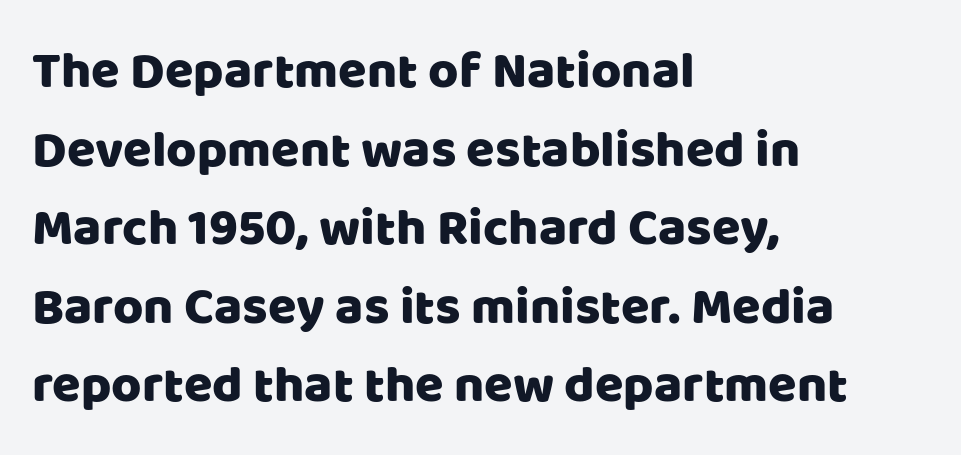
{"serif": "no", "italic": "no", "width": "normal", "stroke_contrast": "low", "x_height": "large", "monospaced": "no", "underline": "no", "align": "left", "line_spacing": "normal", "line_spacing_ratio": 1.51, "letter_spacing": "normal", "letter_spacing_em": 0.0, "glyph_px": 52}
